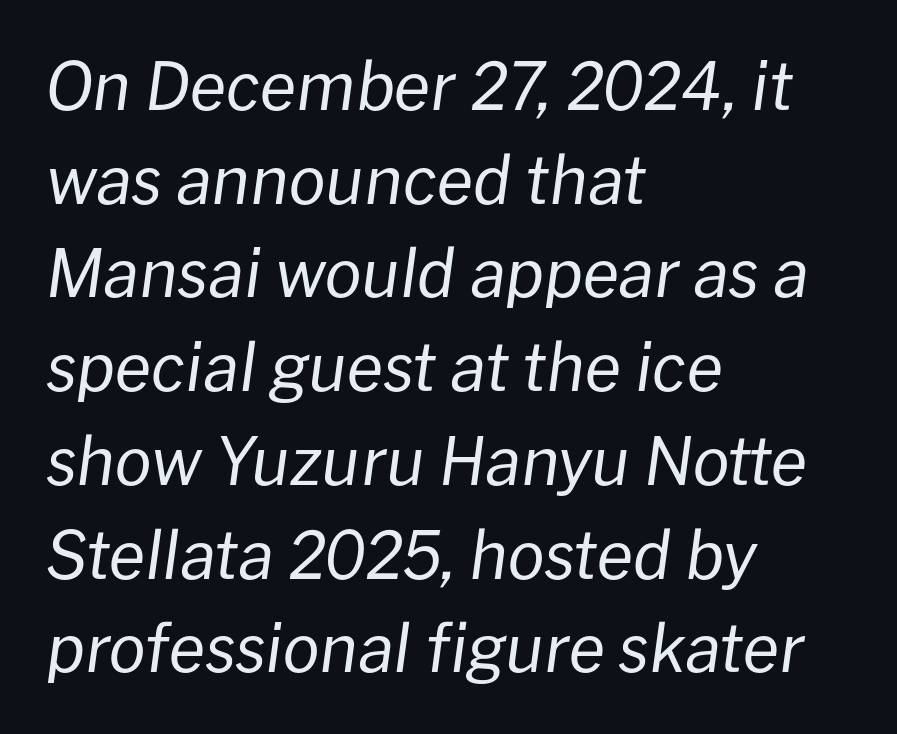
{"italic": "yes", "lean": "right", "slant_degrees": 8, "bold": "no", "weight": "regular", "width": "normal", "stroke_contrast": "low", "x_height": "medium", "monospaced": "no", "underline": "no", "align": "left", "line_spacing": "normal", "line_spacing_ratio": 1.42, "letter_spacing": "normal", "letter_spacing_em": 0.0, "glyph_px": 66}
